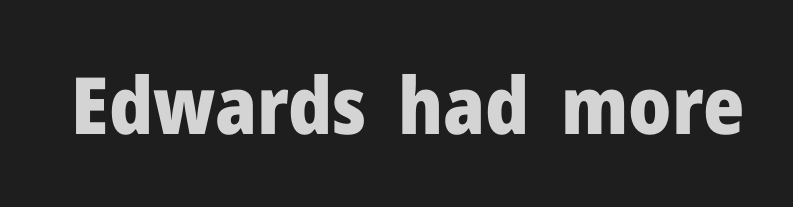
The image shows 79 px heavy sans-serif type, upright; set normal letter spacing, not underlined; low stroke contrast and a medium x-height.
